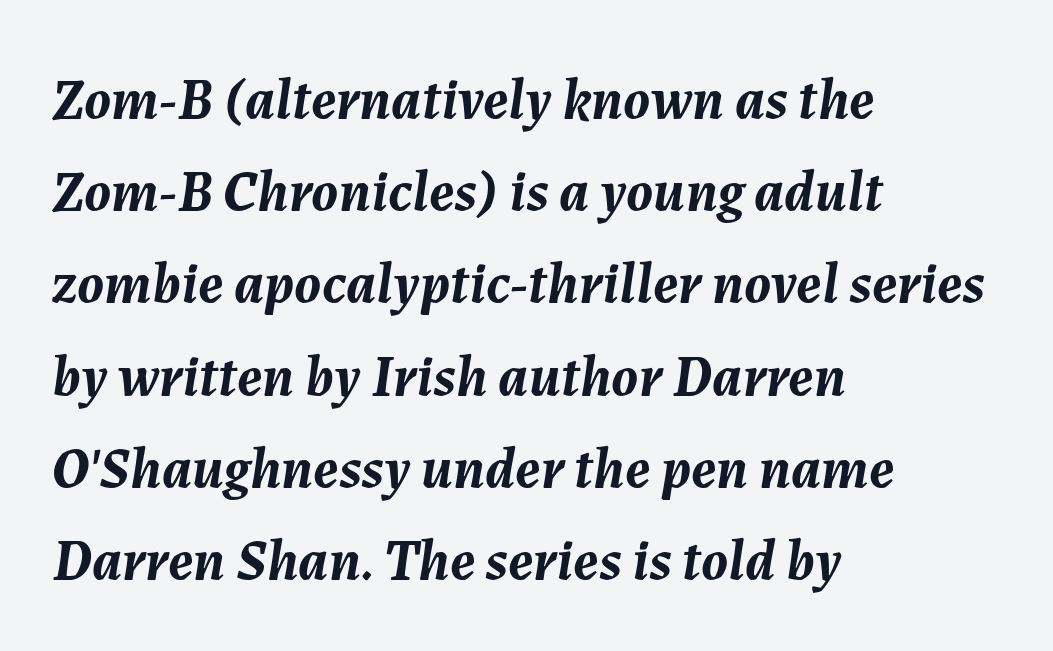
Q: Is the text bold? A: Yes.
Q: Is the text italic (slanted)? A: Yes, it leans right by about 7 degrees.
Q: Is the text underlined? A: No.
Q: How is the paragraph aligned? A: Left-aligned.
Q: Is the spacing between letters normal or unusually wide? A: Normal.
Q: Is the spacing between lines tight, normal or loose? A: Normal.
Q: Width (condensed, normal, or wide)? A: Normal.
Q: Stroke contrast? A: Medium.
Q: x-height? A: Medium.
Q: Monospaced? A: No.
